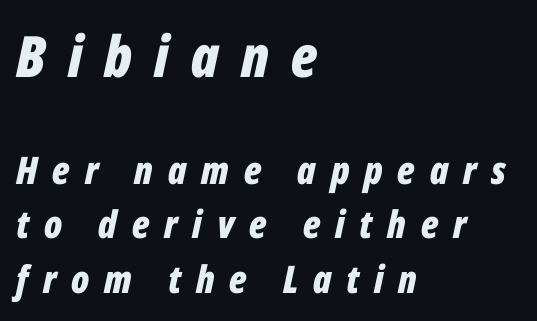
Q: Is the text bold? A: Yes.
Q: Is the text italic (slanted)? A: Yes, it leans right by about 12 degrees.
Q: Is the text underlined? A: No.
Q: How is the paragraph aligned? A: Left-aligned.
Q: Is the spacing between letters normal or unusually wide? A: Unusually wide.
Q: Is the spacing between lines tight, normal or loose? A: Normal.
Q: Which block of text is set in a larger size, the first (top) or the second (bottom)? A: The first (top) one.
Q: Width (condensed, normal, or wide)? A: Condensed.
Q: Stroke contrast? A: Low.
Q: x-height? A: Medium.
Q: Monospaced? A: No.
